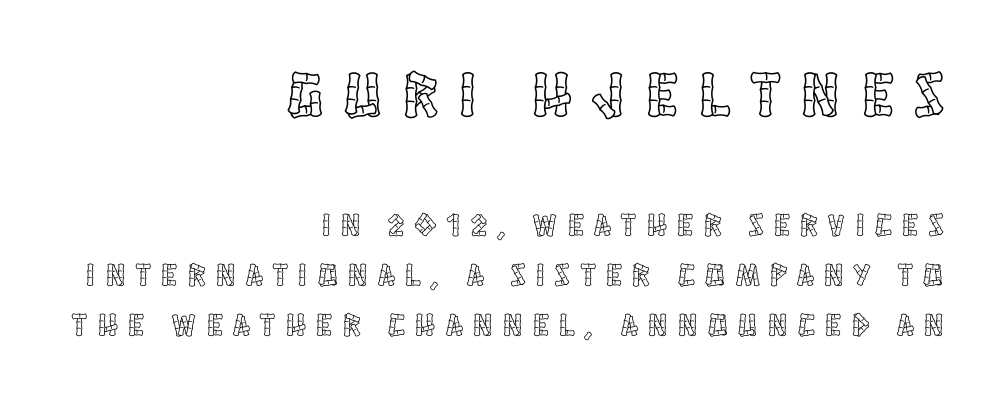
The image shows 64 px condensed type, upright; set right-aligned, normal line spacing (1.57x), unusually wide letter spacing (+0.34 em), not underlined; the first (top) block is 2.0x larger; a large x-height.
